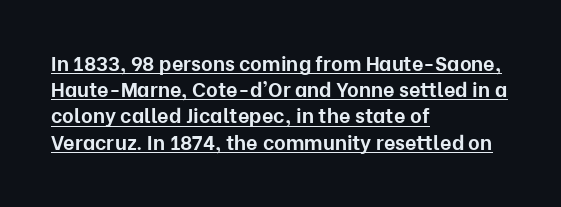
Q: Is the text bold? A: Yes.
Q: Is the text italic (slanted)? A: No, it is upright.
Q: Is the text underlined? A: Yes.
Q: How is the paragraph aligned? A: Left-aligned.
Q: Is the spacing between letters normal or unusually wide? A: Normal.
Q: Is the spacing between lines tight, normal or loose? A: Normal.
